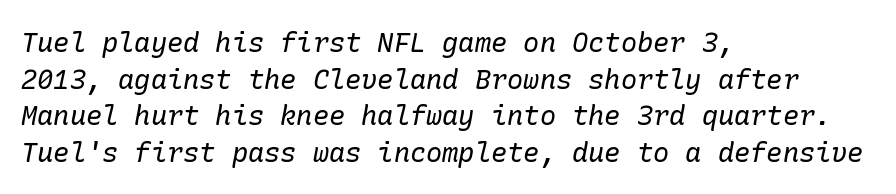
Line spacing here is normal. The tracking reads as untouched default to a designer's eye. These lines are set flush left with a ragged right edge. Style check: oblique. The cut favours lightness, reaching ordinary text weight at its darkest. No word sits above an underline.
